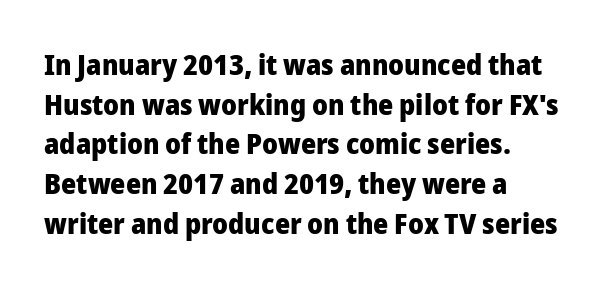
{"serif": "no", "italic": "no", "bold": "yes", "weight": "heavy", "width": "normal", "stroke_contrast": "low", "x_height": "medium", "monospaced": "no", "underline": "no", "align": "left", "line_spacing": "normal", "line_spacing_ratio": 1.37, "letter_spacing": "normal", "letter_spacing_em": 0.0, "glyph_px": 29}
